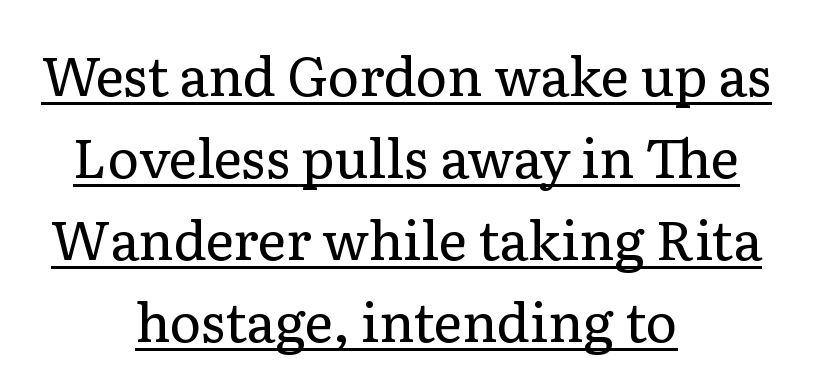
{"serif": "yes", "italic": "no", "bold": "no", "weight": "regular", "width": "normal", "stroke_contrast": "low", "x_height": "medium", "monospaced": "no", "underline": "yes", "align": "center", "line_spacing": "normal", "line_spacing_ratio": 1.52, "letter_spacing": "normal", "letter_spacing_em": 0.0, "glyph_px": 54}
